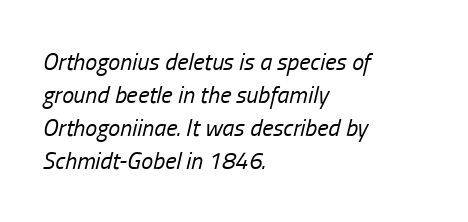
Q: Is the text bold? A: No.
Q: Is the text italic (slanted)? A: Yes, it leans right by about 13 degrees.
Q: Is the text underlined? A: No.
Q: How is the paragraph aligned? A: Left-aligned.
Q: Is the spacing between letters normal or unusually wide? A: Normal.
Q: Is the spacing between lines tight, normal or loose? A: Normal.
